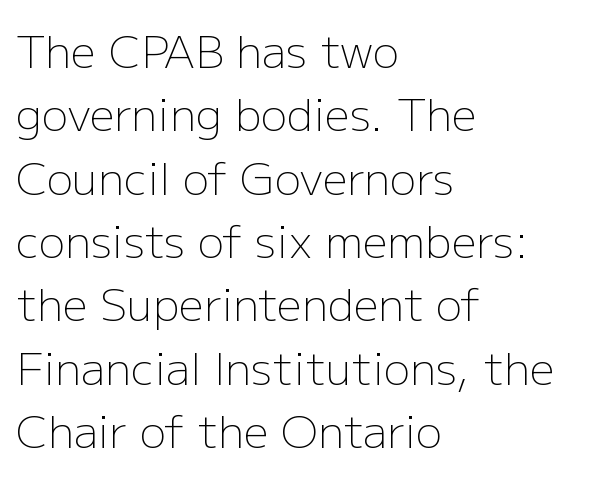
Interline gaps are of average width in this sample. The letterforms sit at book weight or below. Only glyphs here, with clear space below each row. Where is the straight margin? On the left.
